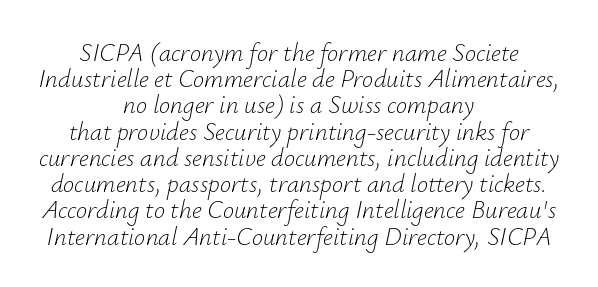
The image shows 25 px text type, italic (leaning right); set centered, tight line spacing (1.05x), normal letter spacing, not underlined.
